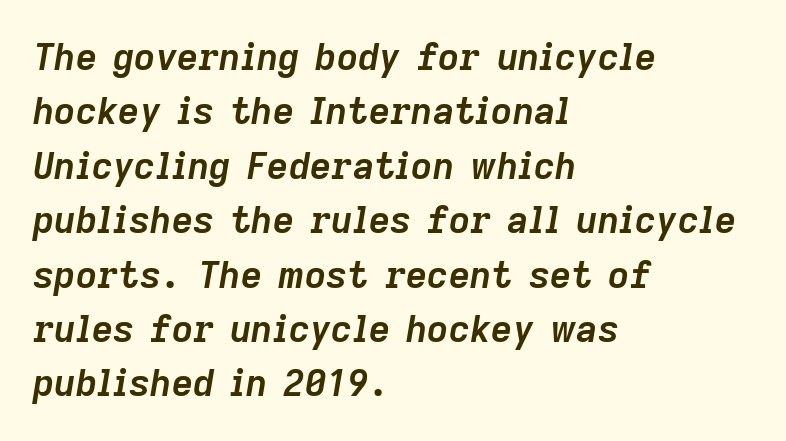
The text block is weighted toward the left margin, trailing off unevenly rightward. Successive baselines arrive at the customary interval. The gaps between neighbouring characters are ordinary and unremarkable. Caption: bold face, heavy strokes. A bare baseline throughout the passage.
